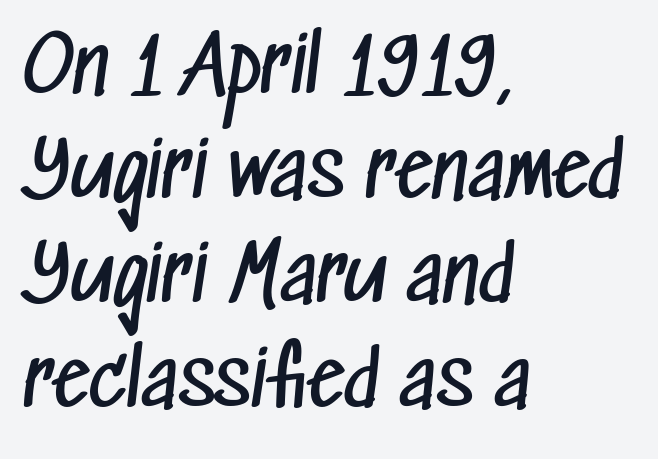
The image shows 77 px regular-weight, condensed sans-serif type; set left-aligned, normal line spacing (1.36x), normal letter spacing, not underlined; low stroke contrast and a medium x-height.
